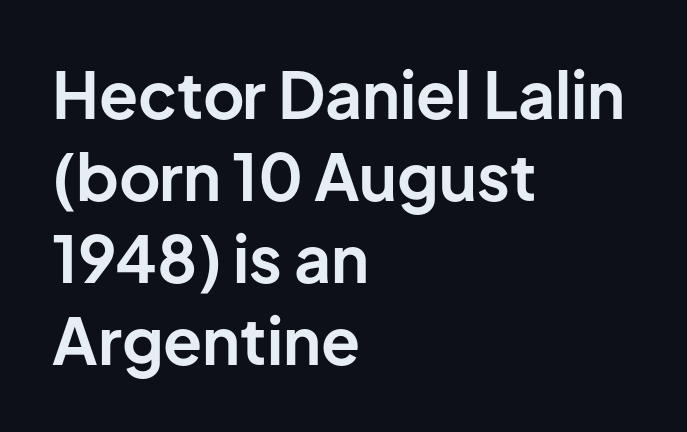
Q: Is the text bold? A: Yes.
Q: Is the text italic (slanted)? A: No, it is upright.
Q: Is the typeface a serif or a sans-serif typeface? A: Sans-serif.
Q: Is the text underlined? A: No.
Q: How is the paragraph aligned? A: Left-aligned.
Q: Is the spacing between letters normal or unusually wide? A: Normal.
Q: Is the spacing between lines tight, normal or loose? A: Normal.
Q: Width (condensed, normal, or wide)? A: Normal.
Q: Stroke contrast? A: Low.
Q: x-height? A: Medium.
Q: Monospaced? A: No.
